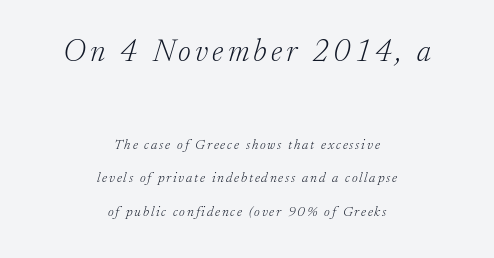
Q: Is the text bold? A: No.
Q: Is the text italic (slanted)? A: Yes, it leans right by about 17 degrees.
Q: Is the typeface a serif or a sans-serif typeface? A: Serif.
Q: Is the text underlined? A: No.
Q: How is the paragraph aligned? A: Centered.
Q: Is the spacing between lines tight, normal or loose? A: Loose.
Q: Which block of text is set in a larger size, the first (top) or the second (bottom)? A: The first (top) one.
Q: Width (condensed, normal, or wide)? A: Normal.
Q: Stroke contrast? A: Low.
Q: x-height? A: Small.
Q: Monospaced? A: No.
